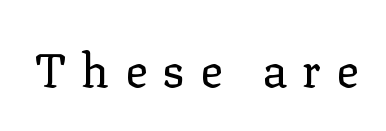
Q: Is the text bold? A: No.
Q: Is the text italic (slanted)? A: No, it is upright.
Q: Is the typeface a serif or a sans-serif typeface? A: Serif.
Q: Is the text underlined? A: No.
Q: Is the spacing between letters normal or unusually wide? A: Unusually wide.
Q: Width (condensed, normal, or wide)? A: Normal.
Q: Stroke contrast? A: Low.
Q: x-height? A: Medium.
Q: Monospaced? A: No.
